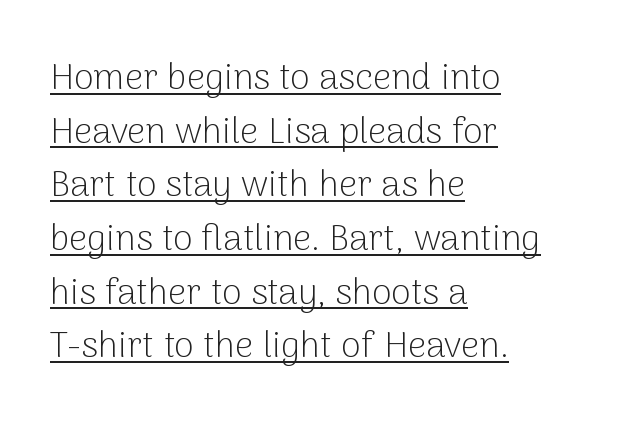
The image shows 36 px light sans-serif type, upright; set left-aligned, normal line spacing (1.49x), normal letter spacing, underlined; low stroke contrast and a medium x-height.
